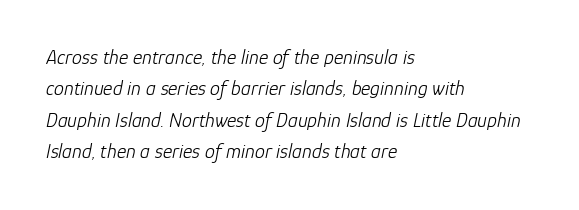
The image shows 20 px text type, italic (leaning right); set left-aligned, normal line spacing (1.57x), normal letter spacing, not underlined.
